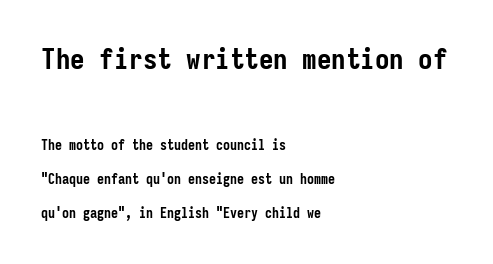
Leading: increased. Vertical strokes here are truly vertical. Look at the tracking — it's just the regular setting, nothing added. Does the bottom block carry the larger type? No, the top block does. Each line starts at the same left margin while the right side varies. This sample has the even, mechanical cadence of fixed-width lettering.
